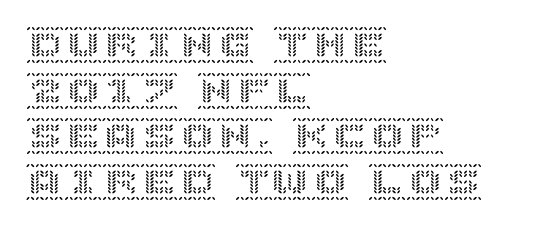
{"italic": "no", "width": "normal", "x_height": "large", "underline": "no", "align": "left", "line_spacing_ratio": 1.2, "letter_spacing": "normal", "letter_spacing_em": 0.0, "glyph_px": 38}
